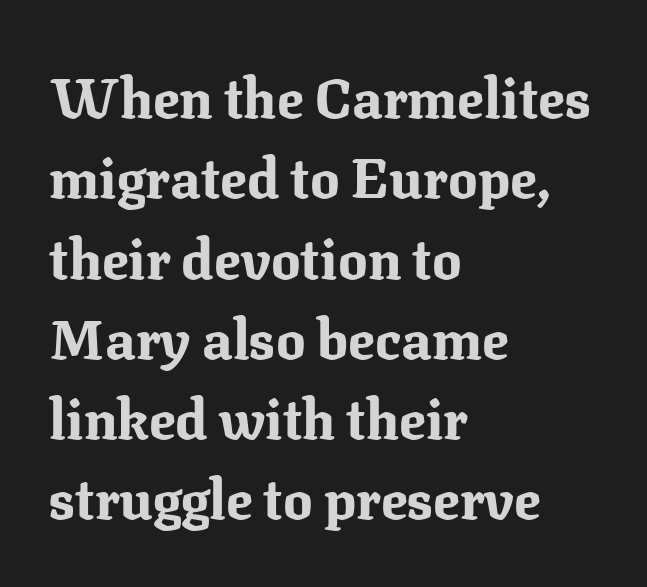
The image shows 55 px bold serif type, upright; set left-aligned, normal line spacing (1.46x), normal letter spacing, not underlined; medium stroke contrast and a medium x-height.
